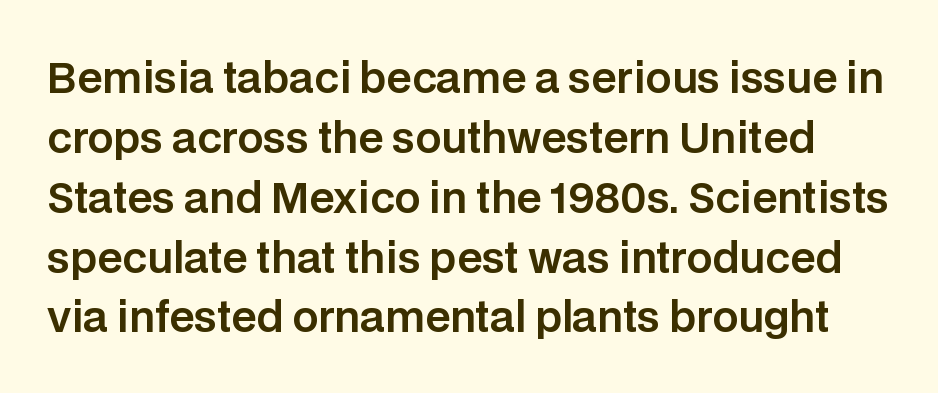
Glyph-to-glyph distance matches everyday printed text. The gap between lines stays unmarked. Each new line begins a customary step beneath the previous one. Character widths vary here, with narrow letters taking less room than wide ones. Look at the bottom of the vertical strokes: they stop flat, with no serifs. No italicization has been applied; the sample stays upright.
